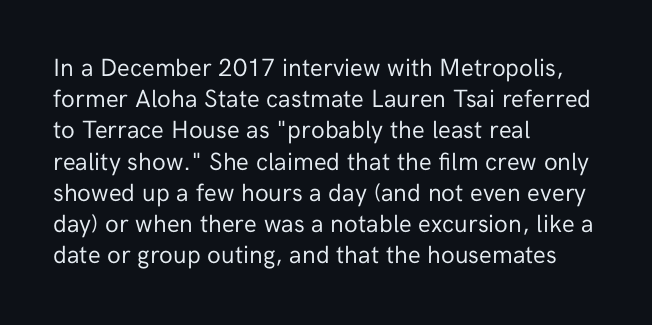
{"italic": "no", "bold": "no", "underline": "no", "align": "left", "line_spacing": "normal", "line_spacing_ratio": 1.25, "letter_spacing": "normal", "letter_spacing_em": 0.0, "glyph_px": 25}
